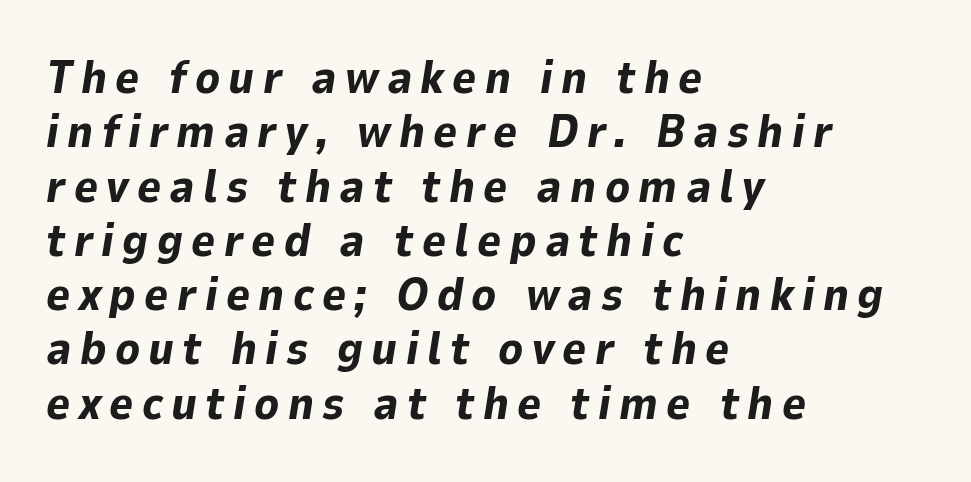
Q: Is the text bold? A: Yes.
Q: Is the text italic (slanted)? A: Yes, it leans right by about 9 degrees.
Q: Is the text underlined? A: No.
Q: How is the paragraph aligned? A: Left-aligned.
Q: Width (condensed, normal, or wide)? A: Normal.
Q: Stroke contrast? A: Low.
Q: x-height? A: Medium.
Q: Monospaced? A: No.
